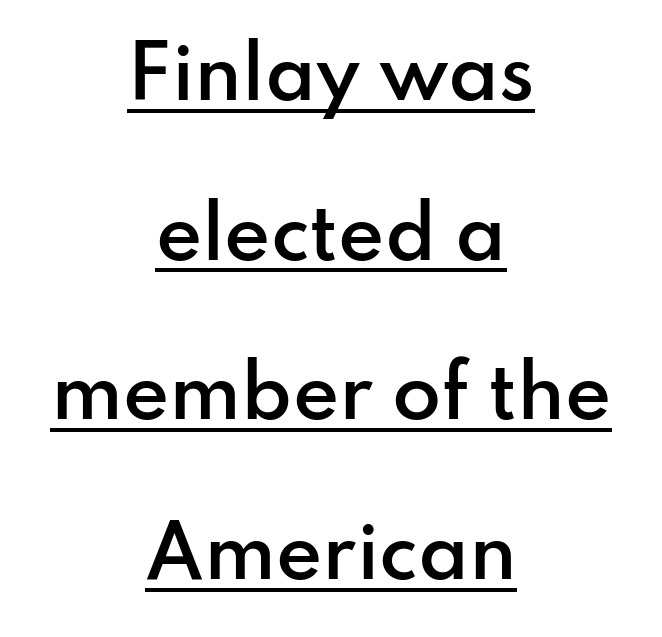
The image shows 71 px semibold sans-serif type, upright; set centered, loose line spacing (2.25x), normal letter spacing, underlined; low stroke contrast and a small x-height.
